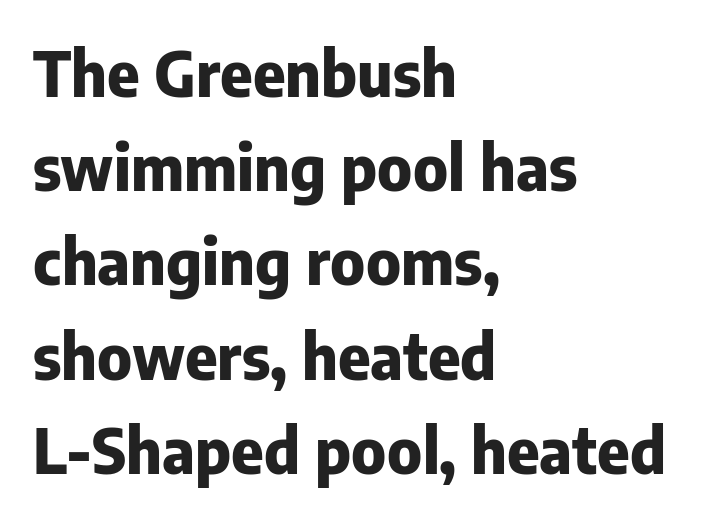
The letters stand upright; this is a roman face. One glance says typical: line gaps are just what's usual. Words appear dense and cohesive because spacing is normal. One-word summary of the alignment: left.
